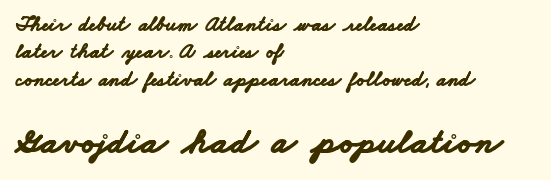
{"serif": "no", "bold": "yes", "weight": "bold", "width": "wide", "stroke_contrast": "low", "x_height": "small", "monospaced": "no", "underline": "no", "align": "left", "line_spacing": "normal", "line_spacing_ratio": 1.3, "letter_spacing": "normal", "letter_spacing_em": 0.0, "larger_block": "second", "size_ratio": 1.71, "glyph_px": 36}
